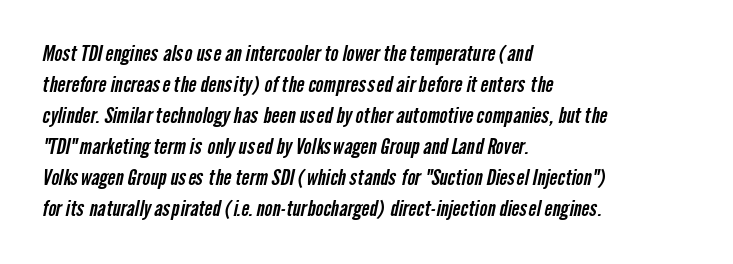
Q: Is the text underlined? A: No.
Q: How is the paragraph aligned? A: Left-aligned.
Q: Is the spacing between letters normal or unusually wide? A: Normal.
Q: Is the spacing between lines tight, normal or loose? A: Normal.
